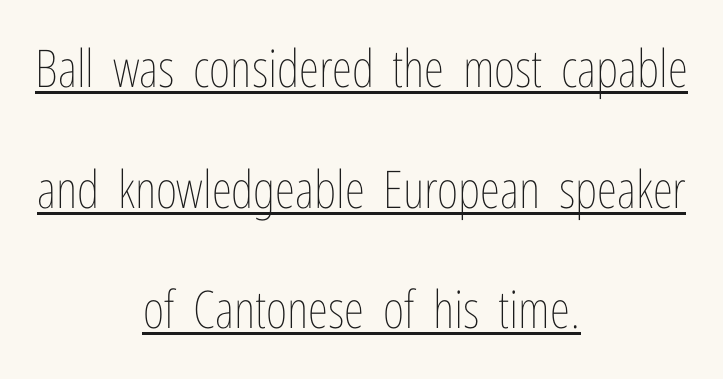
{"italic": "no", "bold": "no", "weight": "thin", "width": "condensed", "stroke_contrast": "low", "x_height": "medium", "monospaced": "no", "underline": "yes", "align": "center", "line_spacing": "loose", "line_spacing_ratio": 2.32, "letter_spacing": "normal", "letter_spacing_em": 0.0, "glyph_px": 52}
